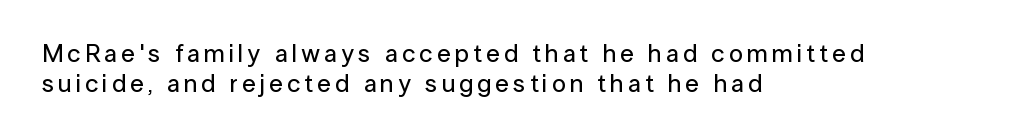
The image shows 25 px text type, upright; set left-aligned, line spacing 1.22x, not underlined.
